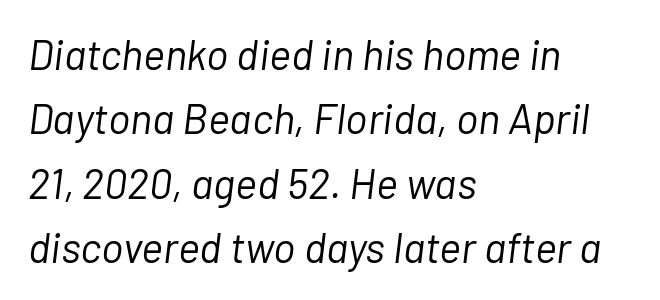
The image shows 42 px light type, italic (leaning right); set left-aligned, normal line spacing (1.53x), normal letter spacing, not underlined; low stroke contrast and a medium x-height.
